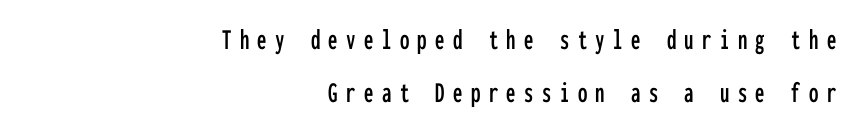
The image shows 30 px condensed sans-serif type, upright, monospaced; set right-aligned, line spacing 1.76x, unusually wide letter spacing (+0.28 em), not underlined; low stroke contrast and a medium x-height.
